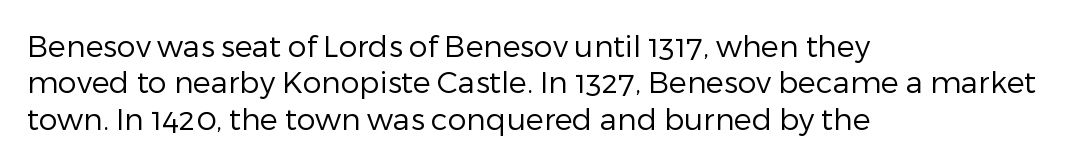
Q: Is the text bold? A: No.
Q: Is the text italic (slanted)? A: No, it is upright.
Q: Is the typeface a serif or a sans-serif typeface? A: Sans-serif.
Q: Is the text underlined? A: No.
Q: How is the paragraph aligned? A: Left-aligned.
Q: Is the spacing between letters normal or unusually wide? A: Normal.
Q: Width (condensed, normal, or wide)? A: Normal.
Q: Stroke contrast? A: Low.
Q: x-height? A: Medium.
Q: Monospaced? A: No.
